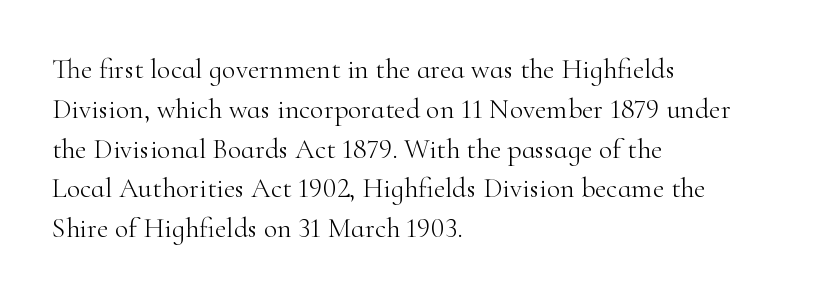
{"serif": "yes", "italic": "no", "bold": "no", "weight": "light", "width": "normal", "stroke_contrast": "high", "x_height": "small", "monospaced": "no", "underline": "no", "align": "left", "line_spacing": "normal", "line_spacing_ratio": 1.42, "letter_spacing": "normal", "letter_spacing_em": 0.0, "glyph_px": 28}
